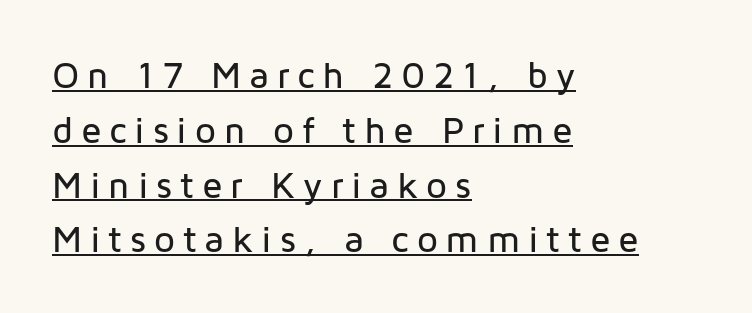
Q: Is the text italic (slanted)? A: No, it is upright.
Q: Is the typeface a serif or a sans-serif typeface? A: Sans-serif.
Q: Is the text underlined? A: Yes.
Q: How is the paragraph aligned? A: Left-aligned.
Q: Is the spacing between letters normal or unusually wide? A: Unusually wide.
Q: Is the spacing between lines tight, normal or loose? A: Normal.
Q: Width (condensed, normal, or wide)? A: Normal.
Q: Stroke contrast? A: Low.
Q: x-height? A: Medium.
Q: Monospaced? A: No.
